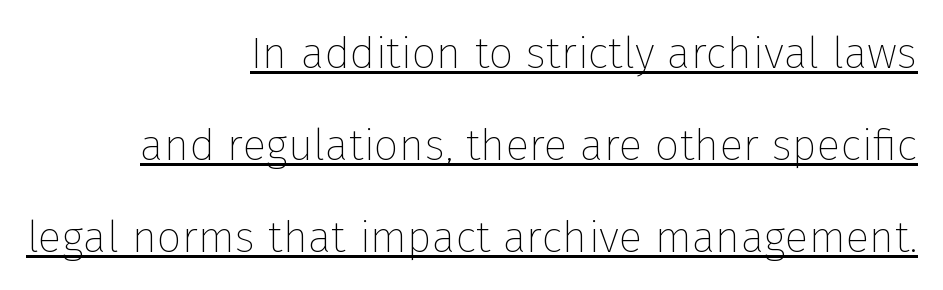
Q: Is the text bold? A: No.
Q: Is the text italic (slanted)? A: No, it is upright.
Q: Is the typeface a serif or a sans-serif typeface? A: Sans-serif.
Q: Is the text underlined? A: Yes.
Q: How is the paragraph aligned? A: Right-aligned.
Q: Is the spacing between letters normal or unusually wide? A: Normal.
Q: Is the spacing between lines tight, normal or loose? A: Loose.
Q: Width (condensed, normal, or wide)? A: Normal.
Q: Stroke contrast? A: Low.
Q: x-height? A: Medium.
Q: Monospaced? A: No.
